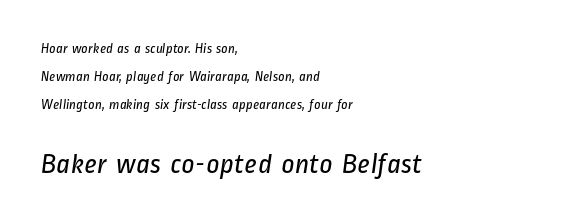
The image shows 29 px regular-weight, condensed sans-serif type; set left-aligned, loose line spacing (1.99x), normal letter spacing, not underlined; the second (bottom) block is 2.07x larger; low stroke contrast and a medium x-height.
